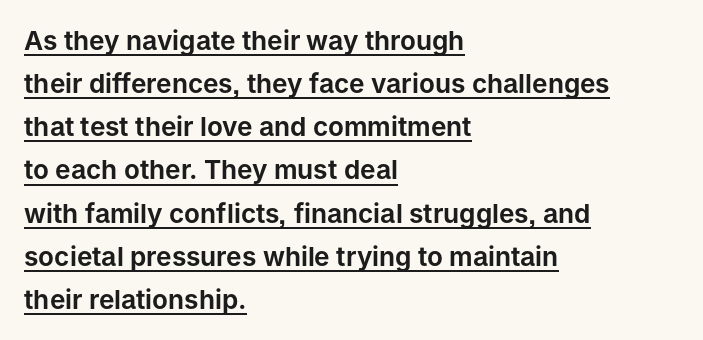
The image shows 26 px text type, upright; set left-aligned, normal line spacing (1.66x), normal letter spacing, underlined.
